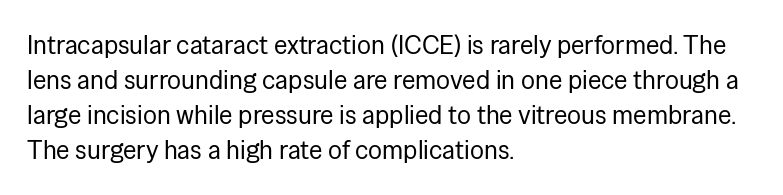
{"italic": "no", "bold": "no", "underline": "no", "align": "left", "line_spacing": "normal", "line_spacing_ratio": 1.35, "letter_spacing": "normal", "letter_spacing_em": 0.0, "glyph_px": 26}
